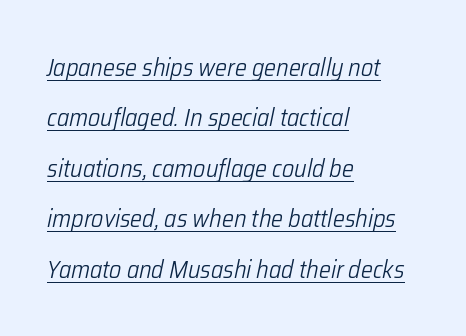
The image shows 25 px text type, italic (leaning right); set left-aligned, loose line spacing (2.02x), normal letter spacing, underlined.
